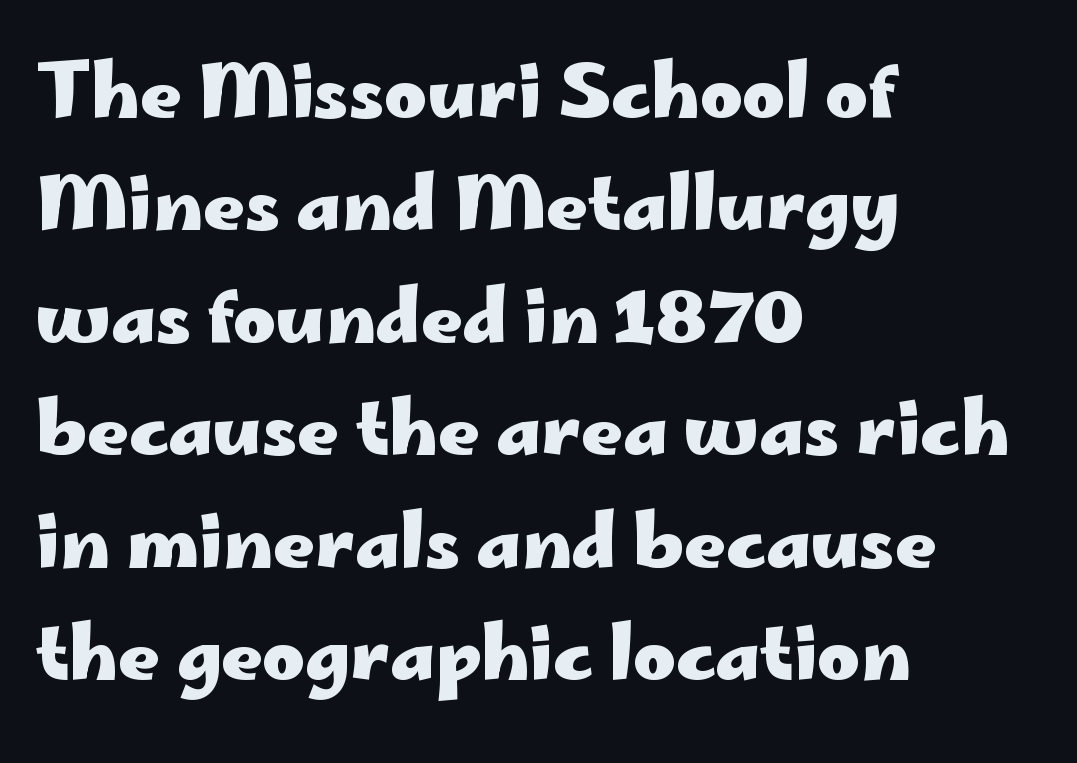
Q: Is the text bold? A: Yes.
Q: Is the text italic (slanted)? A: No, it is upright.
Q: Is the typeface a serif or a sans-serif typeface? A: Sans-serif.
Q: Is the text underlined? A: No.
Q: How is the paragraph aligned? A: Left-aligned.
Q: Is the spacing between letters normal or unusually wide? A: Normal.
Q: Is the spacing between lines tight, normal or loose? A: Normal.
Q: Width (condensed, normal, or wide)? A: Wide.
Q: Stroke contrast? A: Low.
Q: x-height? A: Small.
Q: Monospaced? A: No.
